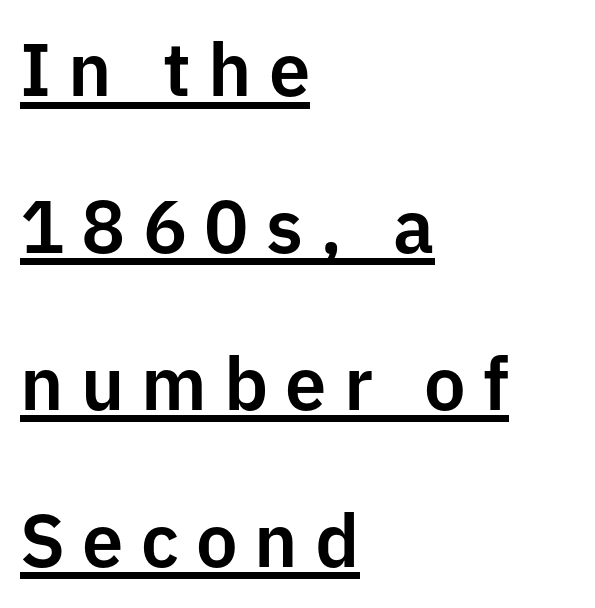
Tracking value appears strongly positive — letters spread wide. Here the designer chose a conventional face with non-uniform glyph widths. A typesetter would mark this as roman, not italic. The lines are spread far apart with generous leading. The passage is arranged the way most books set body copy — flush left.
